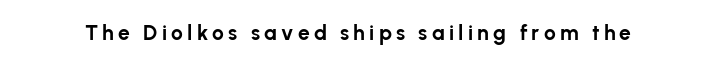
The image shows 21 px bold type, upright; set unusually wide letter spacing (+0.2 em), not underlined.
